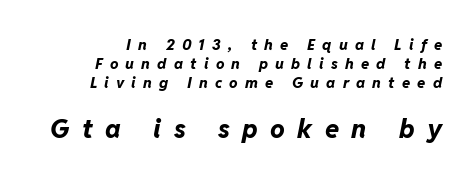
Emphasis-style slanted type is in use. A full-strength bold gives these letters their thick strokes. The later block is typeset at a bigger size than the earlier block. Is there much room between lines? A standard amount, neither cramped nor airy. Inter-character spacing is expanded well beyond the font's built-in metrics.
